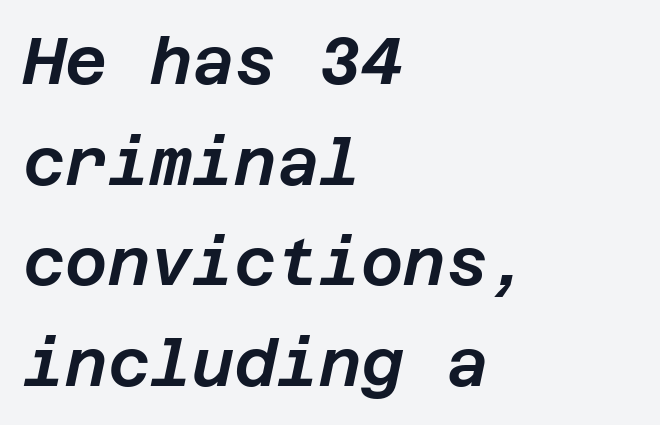
The image shows 65 px text type, italic (leaning right); set left-aligned, normal line spacing (1.55x), normal letter spacing, not underlined; low stroke contrast and a large x-height.
